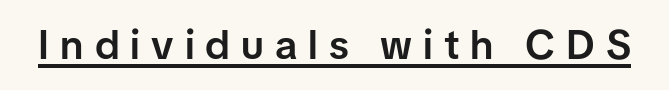
{"serif": "no", "italic": "no", "bold": "semi", "weight": "semibold", "width": "normal", "stroke_contrast": "low", "x_height": "medium", "monospaced": "no", "underline": "yes", "letter_spacing": "wide", "letter_spacing_em": 0.27, "glyph_px": 41}
